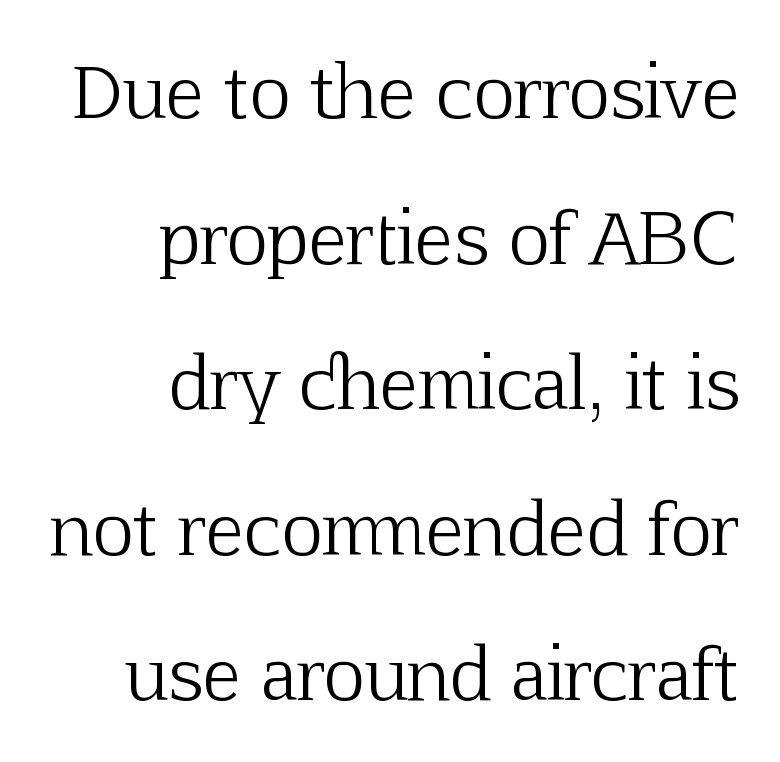
The text was rendered using a seriffed face with decorative stroke endings. A typesetter would mark this as roman, not italic. No word sits above an underline. The face used here is rendered with its standard letterfit. The setting favours the right margin, as signatures and pull-quotes sometimes do.
